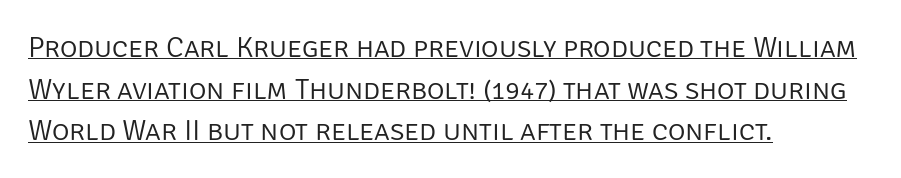
Left-aligned paragraph, ragged on the right. Serifs: no, the terminals of the letterforms are clean. Looks like someone drew a line under every word here. Nothing unusual about the tracking: characters are spaced as the font intends. The strokes carry an ordinary text weight at most. Here the designer chose a conventional face with non-uniform glyph widths.
